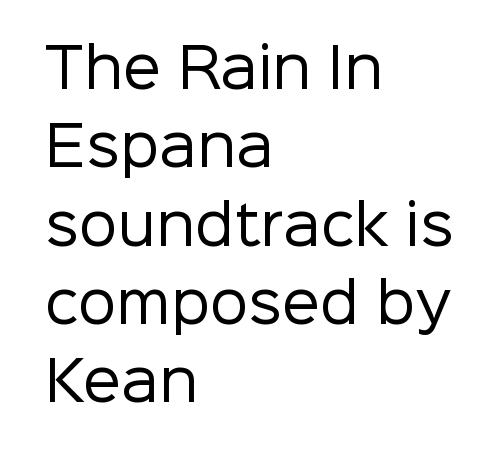
The image shows 54 px regular-weight sans-serif type, upright; set left-aligned, normal line spacing (1.45x), normal letter spacing, not underlined; low stroke contrast and a medium x-height.
